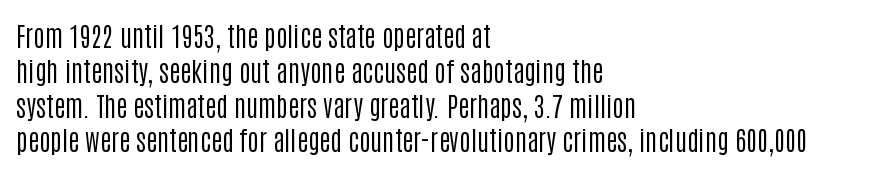
{"italic": "no", "bold": "no", "underline": "no", "align": "left", "line_spacing": "normal", "line_spacing_ratio": 1.29, "letter_spacing": "normal", "letter_spacing_em": 0.0, "glyph_px": 27}
